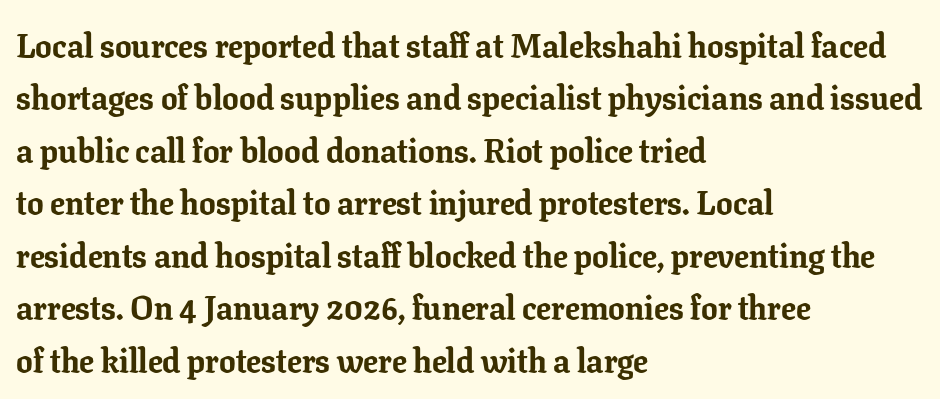
{"serif": "yes", "italic": "no", "bold": "yes", "weight": "bold", "width": "normal", "stroke_contrast": "low", "x_height": "medium", "monospaced": "no", "underline": "no", "align": "left", "line_spacing": "normal", "line_spacing_ratio": 1.59, "letter_spacing": "normal", "letter_spacing_em": 0.0, "glyph_px": 33}
